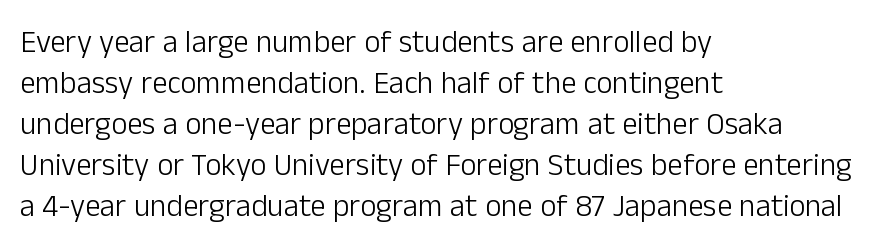
Rows of type keep a routine distance in the vertical direction. The type sits square on the baseline with zero lean. Stroke thickness stays within the range of a standard reading face or lighter. These lines are set flush left with a ragged right edge. Between one letter and the next there's only the usual sliver of space.
